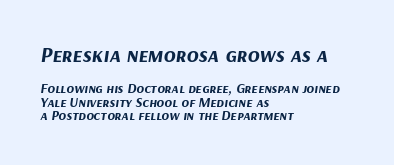
Q: Is the text bold? A: Yes.
Q: Is the text italic (slanted)? A: Yes, it leans right by about 9 degrees.
Q: Is the text underlined? A: No.
Q: How is the paragraph aligned? A: Left-aligned.
Q: Is the spacing between letters normal or unusually wide? A: Normal.
Q: Is the spacing between lines tight, normal or loose? A: Tight.
Q: Which block of text is set in a larger size, the first (top) or the second (bottom)? A: The first (top) one.
